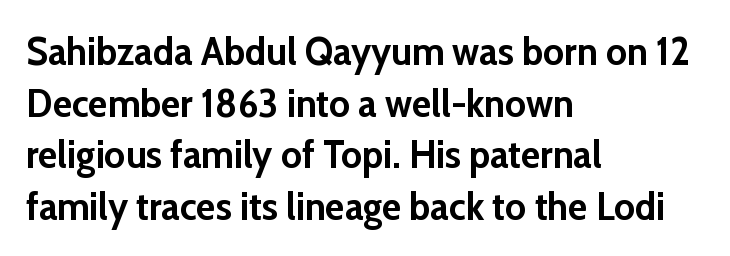
{"serif": "no", "italic": "no", "bold": "yes", "weight": "semibold", "width": "normal", "stroke_contrast": "low", "x_height": "medium", "monospaced": "no", "underline": "no", "align": "left", "line_spacing": "normal", "line_spacing_ratio": 1.29, "letter_spacing": "normal", "letter_spacing_em": 0.0, "glyph_px": 40}
